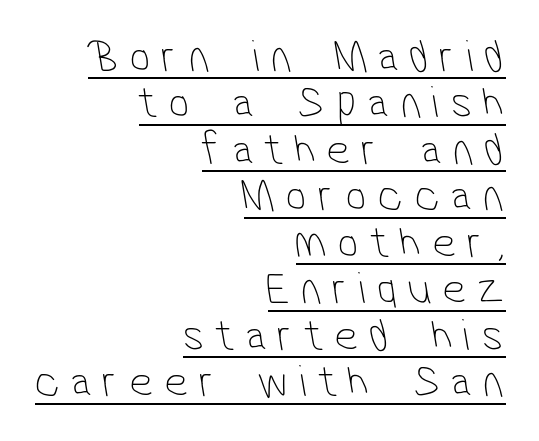
The image shows 46 px thin, condensed sans-serif type; set right-aligned, tight line spacing (1.01x), unusually wide letter spacing (+0.25 em), underlined; low stroke contrast and a medium x-height.
